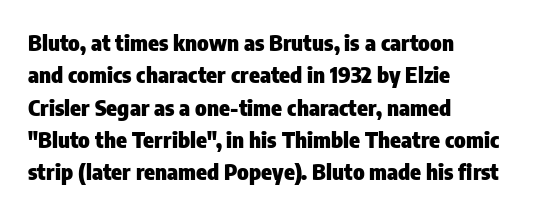
{"italic": "no", "bold": "yes", "underline": "no", "align": "left", "line_spacing": "normal", "line_spacing_ratio": 1.47, "letter_spacing": "normal", "letter_spacing_em": 0.0, "glyph_px": 22}
